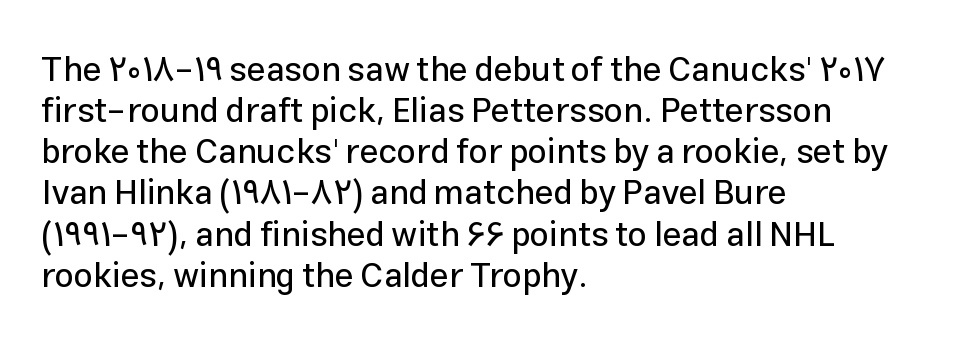
The setting favours the left margin, as ordinary paragraphs usually do. Here the designer chose a conventional face with non-uniform glyph widths. The letters stand upright; this is a roman face. Classification — sans serif. Tracking value appears to be zero — textbook default spacing.
